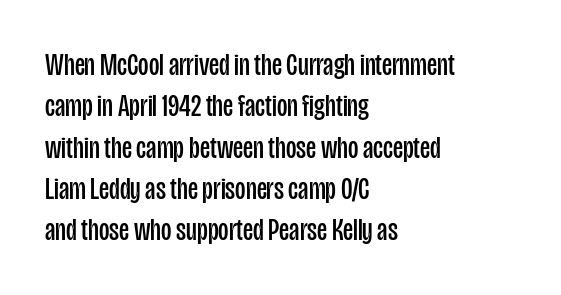
The image shows 32 px regular-weight, condensed sans-serif type, upright; set left-aligned, normal line spacing (1.29x), normal letter spacing, not underlined; low stroke contrast and a large x-height.
